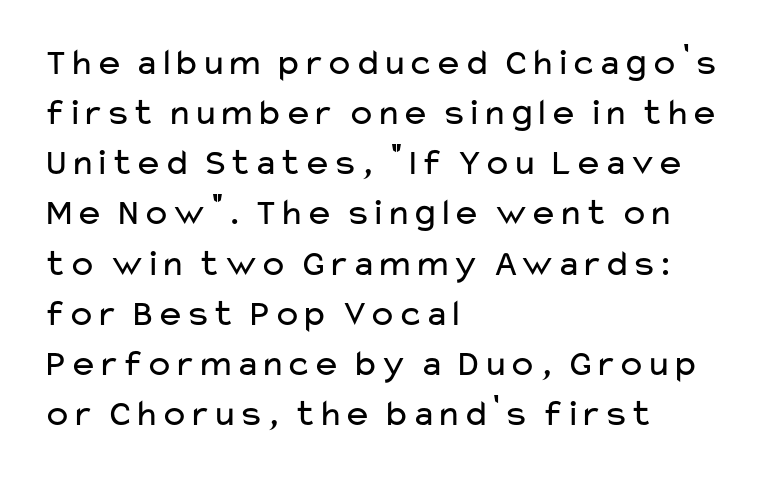
The image shows 38 px regular-weight, wide sans-serif type, upright; set left-aligned, normal line spacing (1.32x), normal letter spacing, not underlined; low stroke contrast and a medium x-height.
